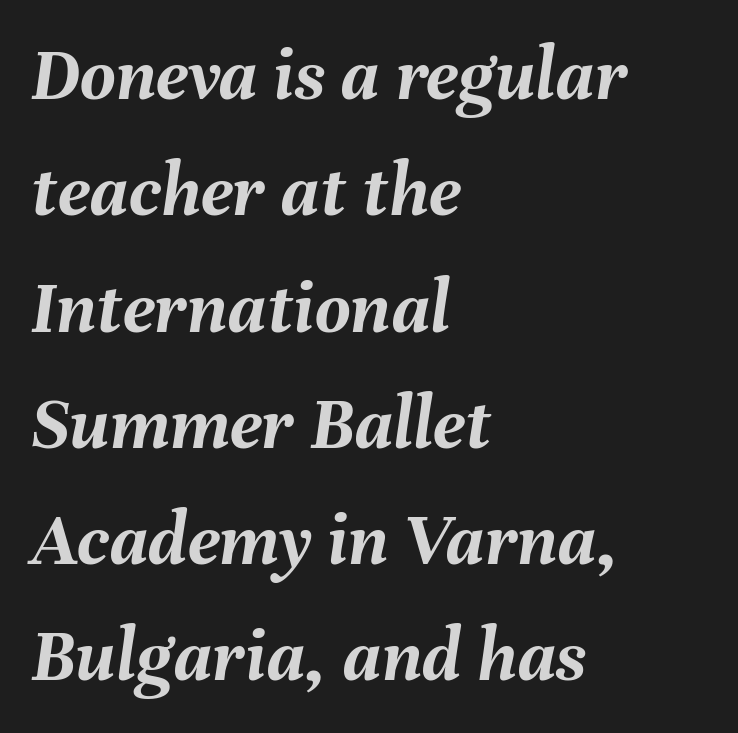
In CSS terms this would be text-align: left. Strong, thick strokes mark this as bold type. Does extra space separate the letters? No, they use regular spacing. The passage shown is not underscored anywhere. Notice how the stems are inclined rather than vertical — that's the hallmark of italics. The face used here is proportionally spaced, like ordinary book or web type.
